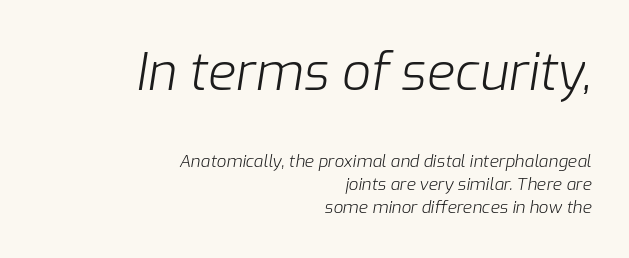
Q: Is the text bold? A: No.
Q: Is the text italic (slanted)? A: Yes, it leans right by about 9 degrees.
Q: Is the text underlined? A: No.
Q: How is the paragraph aligned? A: Right-aligned.
Q: Is the spacing between letters normal or unusually wide? A: Normal.
Q: Is the spacing between lines tight, normal or loose? A: Normal.
Q: Which block of text is set in a larger size, the first (top) or the second (bottom)? A: The first (top) one.
Q: Width (condensed, normal, or wide)? A: Normal.
Q: Stroke contrast? A: Low.
Q: x-height? A: Medium.
Q: Monospaced? A: No.
